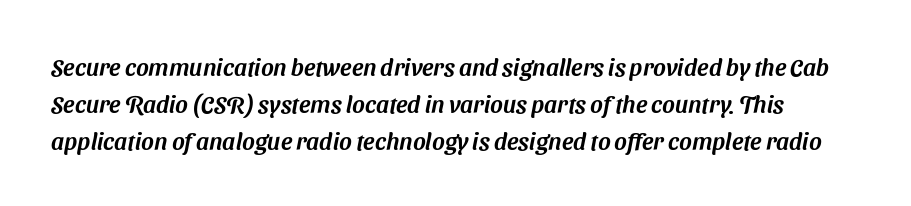
{"underline": "no", "line_spacing": "normal", "line_spacing_ratio": 1.54, "letter_spacing": "normal", "letter_spacing_em": 0.0, "glyph_px": 24}
